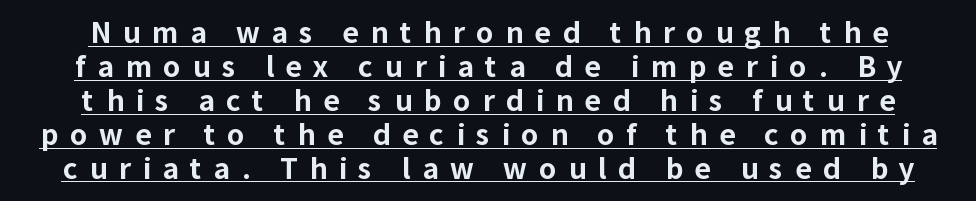
A typesetter would call this proportional, since set widths differ per character. Emphasis is given by a line drawn under the lettering. These lines were composed using upright roman letters. The type family on display is of the sans-serif kind. The rendering inserts visible extra space after every character.
